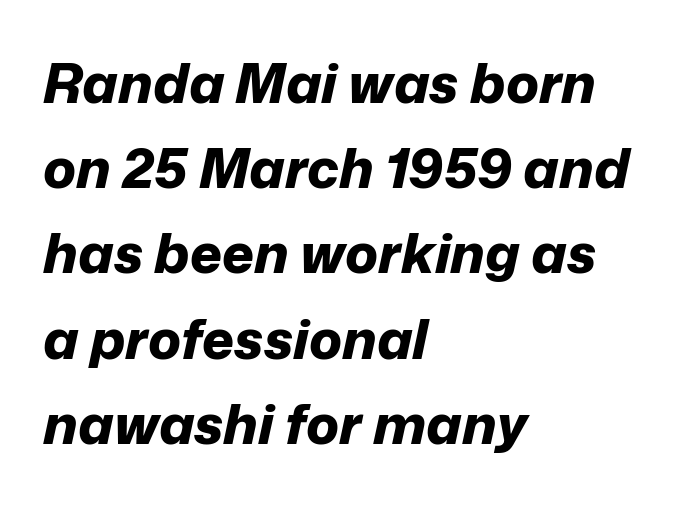
Q: Is the text bold? A: Yes.
Q: Is the text italic (slanted)? A: Yes, it leans right by about 12 degrees.
Q: Is the text underlined? A: No.
Q: How is the paragraph aligned? A: Left-aligned.
Q: Is the spacing between letters normal or unusually wide? A: Normal.
Q: Is the spacing between lines tight, normal or loose? A: Normal.
Q: Width (condensed, normal, or wide)? A: Normal.
Q: Stroke contrast? A: Low.
Q: x-height? A: Medium.
Q: Monospaced? A: No.
